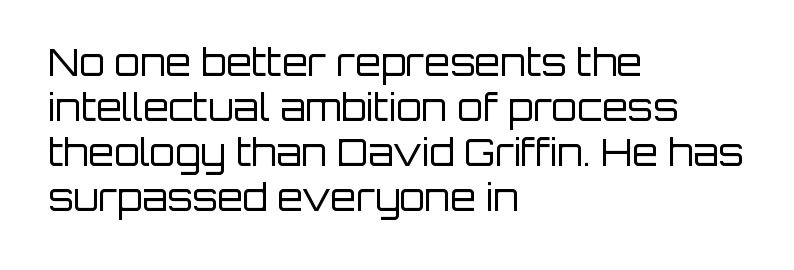
{"serif": "no", "italic": "no", "bold": "no", "weight": "regular", "width": "normal", "stroke_contrast": "low", "x_height": "large", "monospaced": "no", "underline": "no", "align": "left", "line_spacing_ratio": 1.22, "letter_spacing": "normal", "letter_spacing_em": 0.0, "glyph_px": 37}
